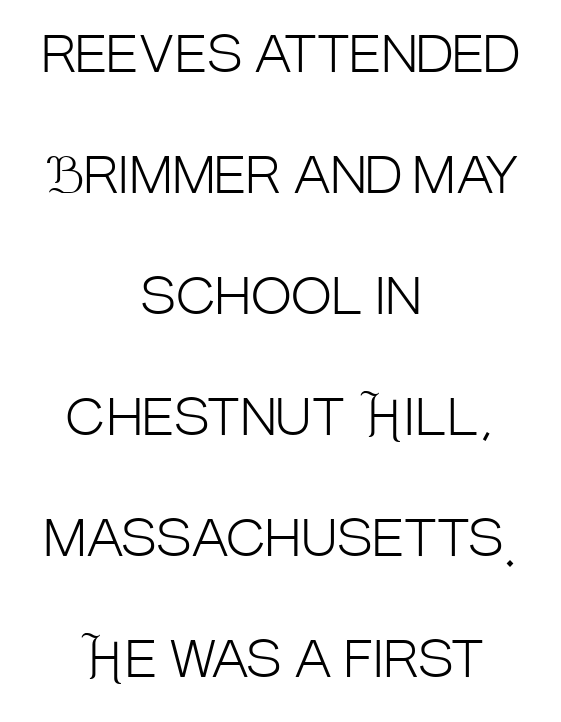
Proportional: the letters do not fall into vertical columns. Nope, not italic — everything's standing straight. Is the block centered? Yes — each line is placed symmetrically about the middle. Letterform terminals end flat and unadorned throughout the passage.
